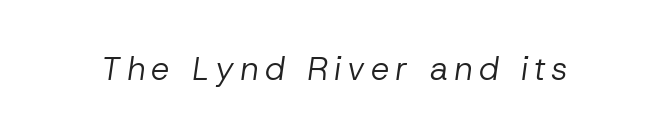
The image shows 33 px regular-weight type, italic (leaning right); set not underlined; low stroke contrast and a medium x-height.
